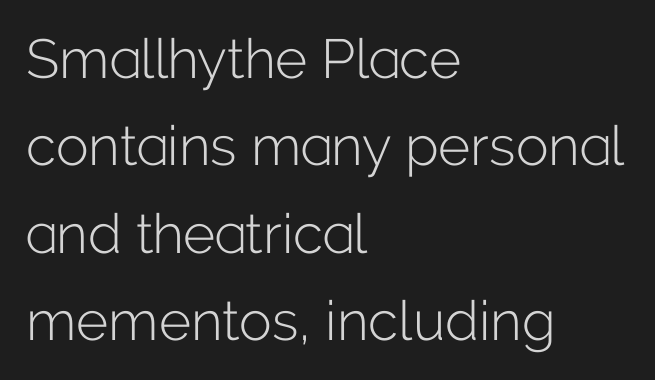
Q: Is the text bold? A: No.
Q: Is the text italic (slanted)? A: No, it is upright.
Q: Is the typeface a serif or a sans-serif typeface? A: Sans-serif.
Q: Is the text underlined? A: No.
Q: How is the paragraph aligned? A: Left-aligned.
Q: Is the spacing between letters normal or unusually wide? A: Normal.
Q: Is the spacing between lines tight, normal or loose? A: Normal.
Q: Width (condensed, normal, or wide)? A: Normal.
Q: Stroke contrast? A: Low.
Q: x-height? A: Medium.
Q: Monospaced? A: No.
